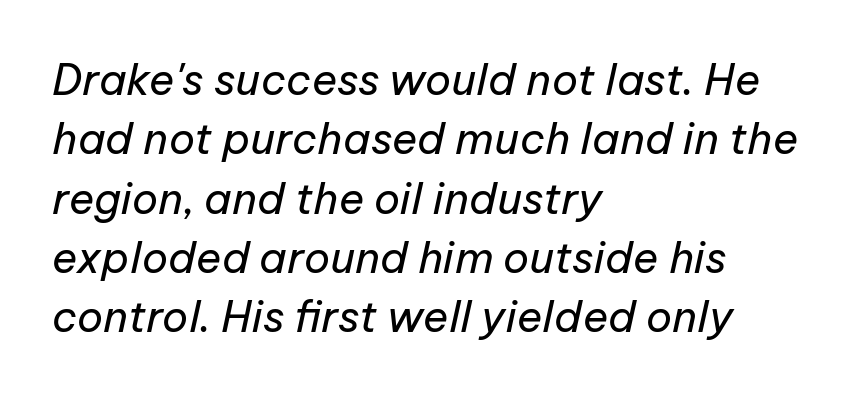
Q: Is the text bold? A: No.
Q: Is the text italic (slanted)? A: Yes, it leans right by about 12 degrees.
Q: Is the text underlined? A: No.
Q: How is the paragraph aligned? A: Left-aligned.
Q: Is the spacing between letters normal or unusually wide? A: Normal.
Q: Is the spacing between lines tight, normal or loose? A: Normal.
Q: Width (condensed, normal, or wide)? A: Normal.
Q: Stroke contrast? A: Low.
Q: x-height? A: Medium.
Q: Monospaced? A: No.
